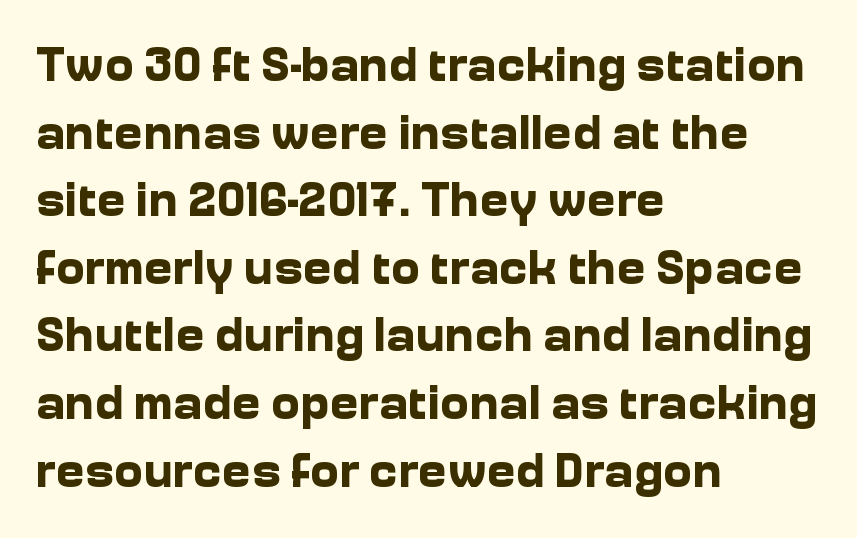
Q: Is the text bold? A: Yes.
Q: Is the text italic (slanted)? A: No, it is upright.
Q: Is the typeface a serif or a sans-serif typeface? A: Sans-serif.
Q: Is the text underlined? A: No.
Q: How is the paragraph aligned? A: Left-aligned.
Q: Is the spacing between letters normal or unusually wide? A: Normal.
Q: Is the spacing between lines tight, normal or loose? A: Normal.
Q: Width (condensed, normal, or wide)? A: Normal.
Q: Stroke contrast? A: Low.
Q: x-height? A: Medium.
Q: Monospaced? A: No.
